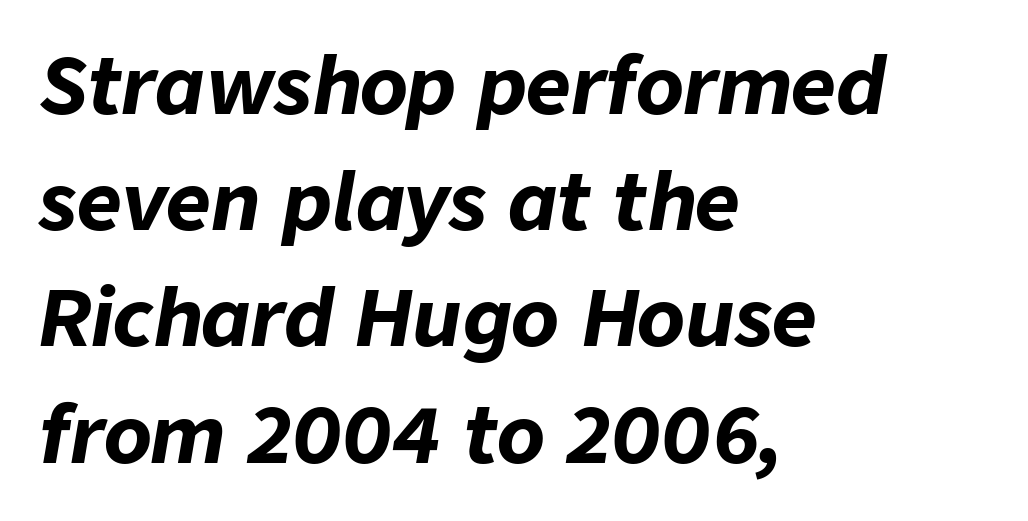
Q: Is the text bold? A: Yes.
Q: Is the text italic (slanted)? A: Yes, it leans right by about 9 degrees.
Q: Is the text underlined? A: No.
Q: How is the paragraph aligned? A: Left-aligned.
Q: Is the spacing between letters normal or unusually wide? A: Normal.
Q: Is the spacing between lines tight, normal or loose? A: Normal.
Q: Width (condensed, normal, or wide)? A: Normal.
Q: Stroke contrast? A: Low.
Q: x-height? A: Medium.
Q: Monospaced? A: No.
